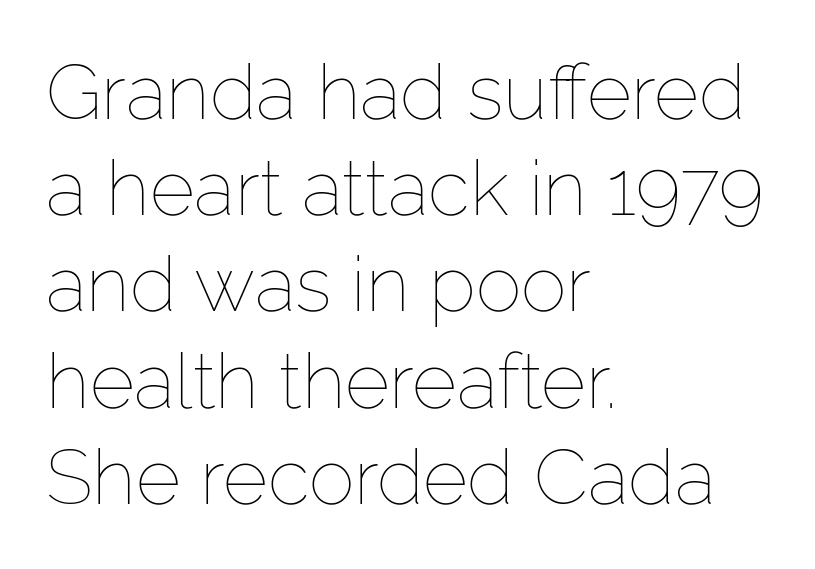
Q: Is the text bold? A: No.
Q: Is the text italic (slanted)? A: No, it is upright.
Q: Is the text underlined? A: No.
Q: How is the paragraph aligned? A: Left-aligned.
Q: Is the spacing between letters normal or unusually wide? A: Normal.
Q: Is the spacing between lines tight, normal or loose? A: Normal.
Q: Width (condensed, normal, or wide)? A: Normal.
Q: Stroke contrast? A: Low.
Q: x-height? A: Medium.
Q: Monospaced? A: No.
